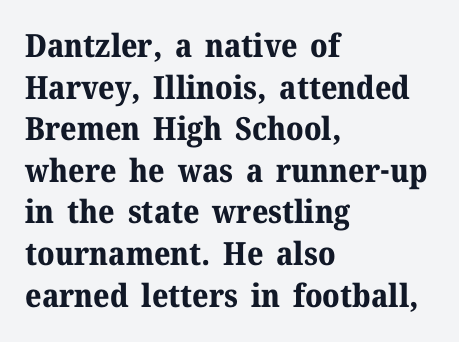
Interline gaps are of average width in this sample. Type style note: has serifs. Ascenders rise straight up at ninety degrees. Is the block centered? No — it sits flush against the left margin. The letterforms sit shoulder to shoulder at normal distance. A bare baseline throughout the passage.
